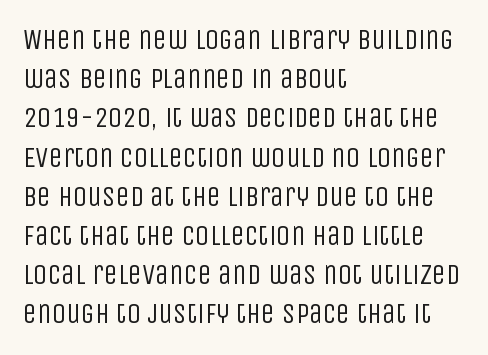
The specimen omits any rule beneath the text block's lines. Which margin do the lines hug? The left one — the right edge is uneven. This sample uses plain, unmodified letter spacing. The lettering holds an erect, upright posture throughout. Unbolded letterforms with no extra heft.
